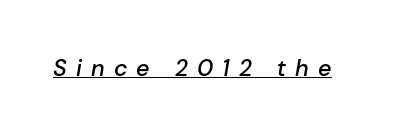
Q: Is the text bold? A: Semi-bold.
Q: Is the text italic (slanted)? A: Yes, it leans right by about 10 degrees.
Q: Is the text underlined? A: Yes.
Q: Is the spacing between letters normal or unusually wide? A: Unusually wide.
